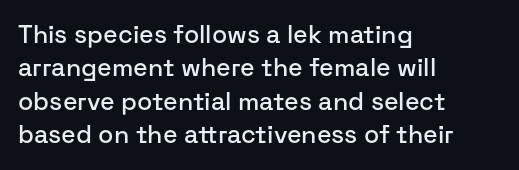
{"italic": "no", "underline": "no", "align": "left", "line_spacing": "normal", "line_spacing_ratio": 1.34, "letter_spacing": "normal", "letter_spacing_em": 0.0, "glyph_px": 25}
